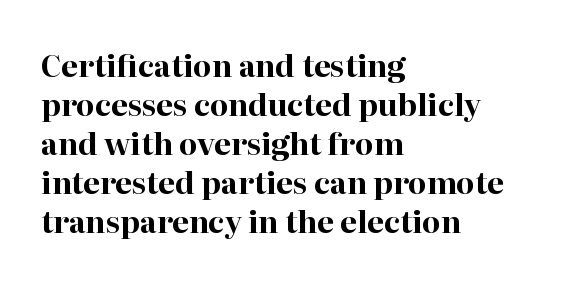
The face used here has the dense, thick strokes of a bold. Spacing verdict: proportional, widths tailored to each character. Yep, those are serifs on the letters. Each row of text sits above clean, open space. The space between consecutive lines is moderate.
